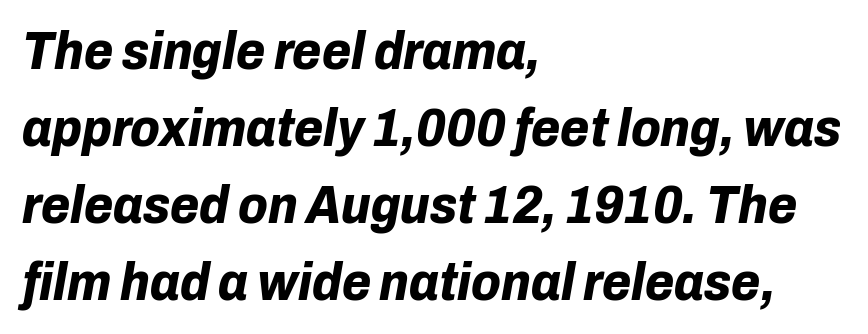
Q: Is the text bold? A: Yes.
Q: Is the text italic (slanted)? A: Yes, it leans right by about 10 degrees.
Q: Is the text underlined? A: No.
Q: How is the paragraph aligned? A: Left-aligned.
Q: Is the spacing between letters normal or unusually wide? A: Normal.
Q: Is the spacing between lines tight, normal or loose? A: Normal.
Q: Width (condensed, normal, or wide)? A: Normal.
Q: Stroke contrast? A: Low.
Q: x-height? A: Medium.
Q: Monospaced? A: No.
